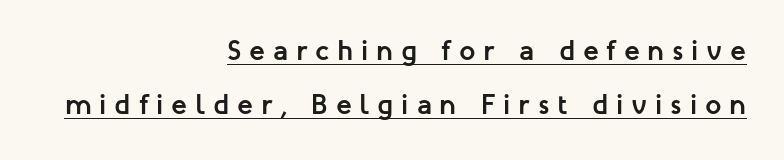
{"serif": "no", "italic": "no", "bold": "yes", "weight": "semibold", "width": "normal", "stroke_contrast": "low", "x_height": "medium", "monospaced": "no", "underline": "yes", "align": "right", "line_spacing_ratio": 1.86, "letter_spacing": "wide", "letter_spacing_em": 0.27, "glyph_px": 29}
